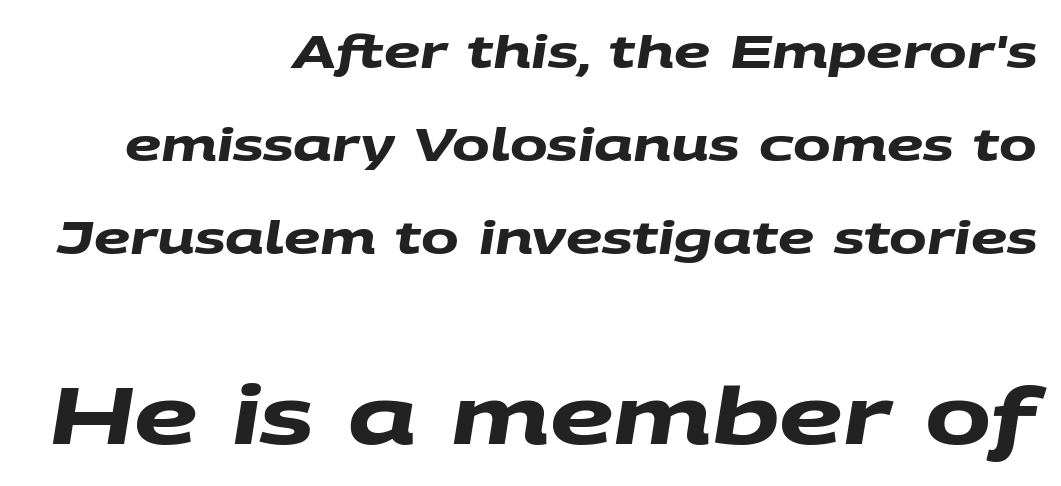
Q: Is the text bold? A: Yes.
Q: Is the typeface a serif or a sans-serif typeface? A: Sans-serif.
Q: Is the text underlined? A: No.
Q: How is the paragraph aligned? A: Right-aligned.
Q: Is the spacing between letters normal or unusually wide? A: Normal.
Q: Is the spacing between lines tight, normal or loose? A: Loose.
Q: Which block of text is set in a larger size, the first (top) or the second (bottom)? A: The second (bottom) one.
Q: Width (condensed, normal, or wide)? A: Wide.
Q: Stroke contrast? A: Medium.
Q: x-height? A: Large.
Q: Monospaced? A: No.
